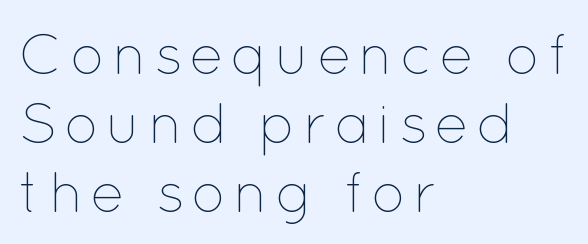
Q: Is the text bold? A: No.
Q: Is the text italic (slanted)? A: No, it is upright.
Q: Is the text underlined? A: No.
Q: How is the paragraph aligned? A: Left-aligned.
Q: Width (condensed, normal, or wide)? A: Normal.
Q: Stroke contrast? A: Low.
Q: x-height? A: Medium.
Q: Monospaced? A: No.
